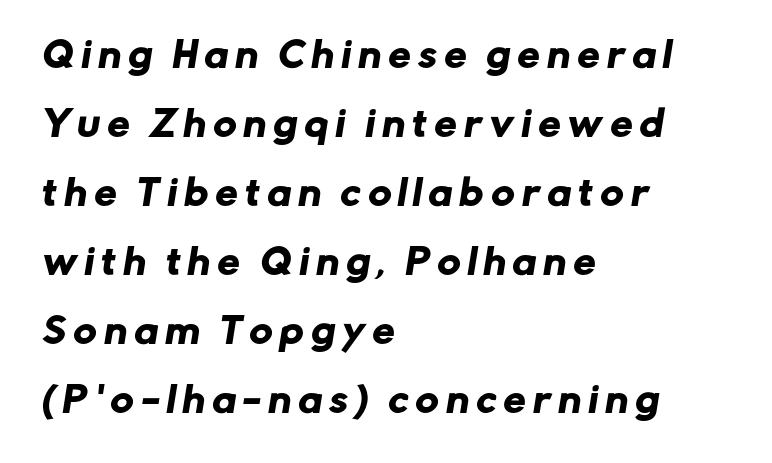
Q: Is the typeface a serif or a sans-serif typeface? A: Sans-serif.
Q: Is the text underlined? A: No.
Q: How is the paragraph aligned? A: Left-aligned.
Q: Is the spacing between letters normal or unusually wide? A: Unusually wide.
Q: Is the spacing between lines tight, normal or loose? A: Loose.
Q: Width (condensed, normal, or wide)? A: Normal.
Q: Stroke contrast? A: Low.
Q: x-height? A: Medium.
Q: Monospaced? A: No.
